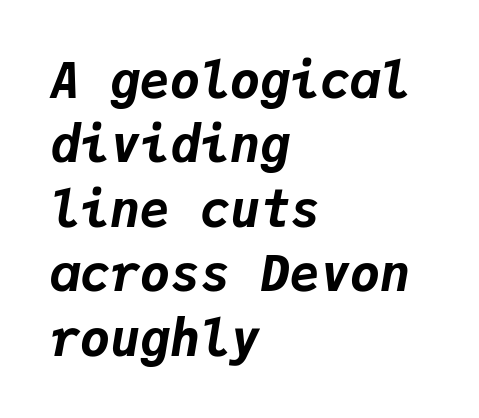
Line spacing here is normal. Every character here occupies the same horizontal width, giving the sample a typewriter-like rhythm. Leftover space on each line is placed entirely after the last word. Yep, that's italic — everything's leaning.
